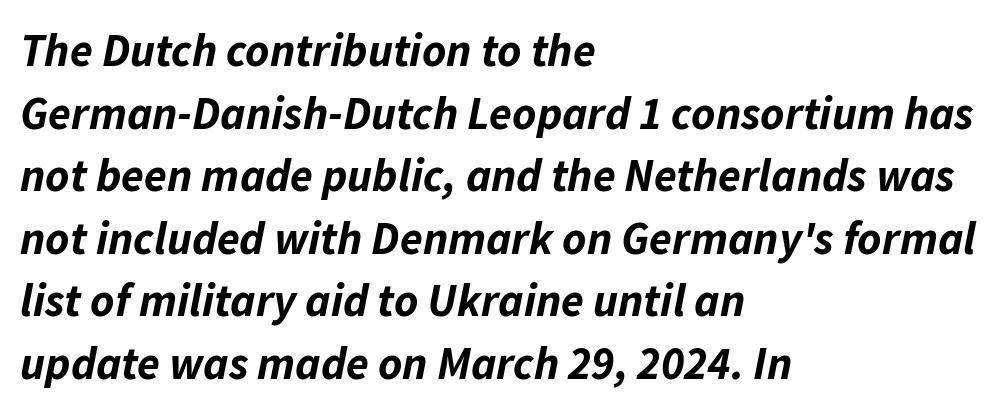
The image shows 46 px bold type, italic (leaning right); set left-aligned, normal line spacing (1.36x), normal letter spacing, not underlined; low stroke contrast and a medium x-height.
